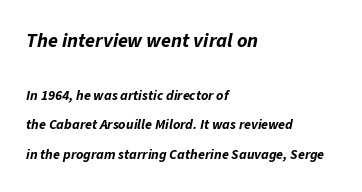
Q: Is the text bold? A: Yes.
Q: Is the text italic (slanted)? A: Yes, it leans right by about 11 degrees.
Q: Is the text underlined? A: No.
Q: How is the paragraph aligned? A: Left-aligned.
Q: Is the spacing between letters normal or unusually wide? A: Normal.
Q: Is the spacing between lines tight, normal or loose? A: Loose.
Q: Which block of text is set in a larger size, the first (top) or the second (bottom)? A: The first (top) one.
